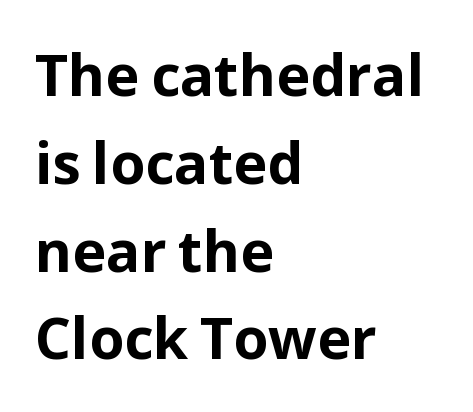
Q: Is the text bold? A: Yes.
Q: Is the text italic (slanted)? A: No, it is upright.
Q: Is the typeface a serif or a sans-serif typeface? A: Sans-serif.
Q: Is the text underlined? A: No.
Q: How is the paragraph aligned? A: Left-aligned.
Q: Is the spacing between letters normal or unusually wide? A: Normal.
Q: Is the spacing between lines tight, normal or loose? A: Normal.
Q: Width (condensed, normal, or wide)? A: Normal.
Q: Stroke contrast? A: Low.
Q: x-height? A: Medium.
Q: Monospaced? A: No.
